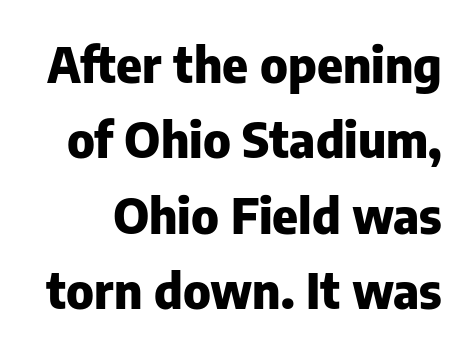
{"serif": "no", "italic": "no", "bold": "yes", "weight": "heavy", "width": "normal", "stroke_contrast": "low", "x_height": "medium", "monospaced": "no", "underline": "no", "line_spacing": "normal", "line_spacing_ratio": 1.54, "letter_spacing": "normal", "letter_spacing_em": 0.0, "glyph_px": 49}
